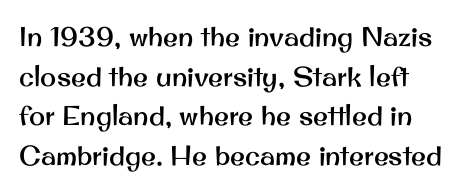
The image shows 27 px text type, upright; set normal line spacing (1.47x), normal letter spacing, not underlined.
